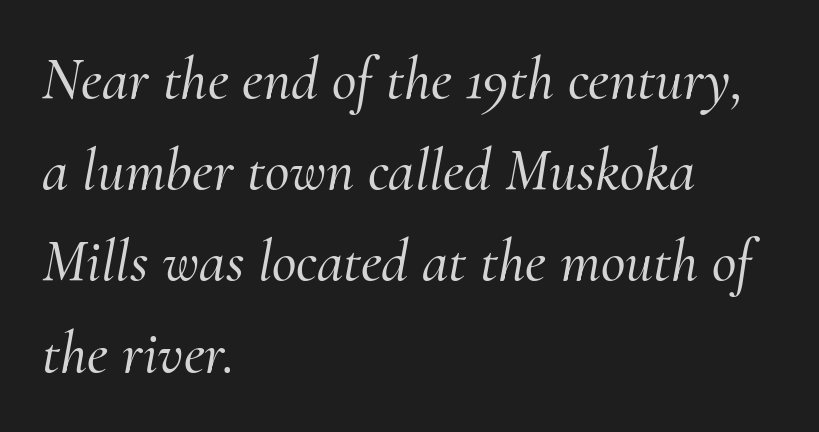
Q: Is the text italic (slanted)? A: Yes, it leans right by about 10 degrees.
Q: Is the typeface a serif or a sans-serif typeface? A: Serif.
Q: Is the text underlined? A: No.
Q: How is the paragraph aligned? A: Left-aligned.
Q: Is the spacing between letters normal or unusually wide? A: Normal.
Q: Is the spacing between lines tight, normal or loose? A: Normal.
Q: Width (condensed, normal, or wide)? A: Normal.
Q: Stroke contrast? A: Medium.
Q: x-height? A: Small.
Q: Monospaced? A: No.
